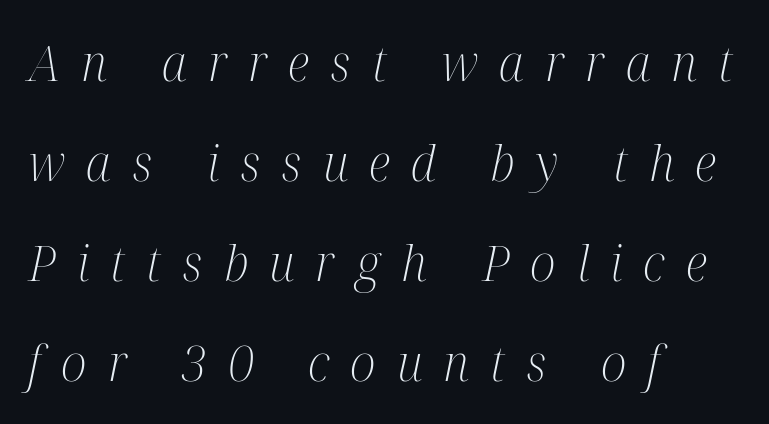
Check the space under the baseline: it is left empty. The typeface has the unassuming heft of standard copy or less. The face used here is proportionally spaced, like ordinary book or web type. Italic? Definitely — the glyphs are oblique. Horizontal bands of white between lines are thick stripes. Type style note: has serifs.
